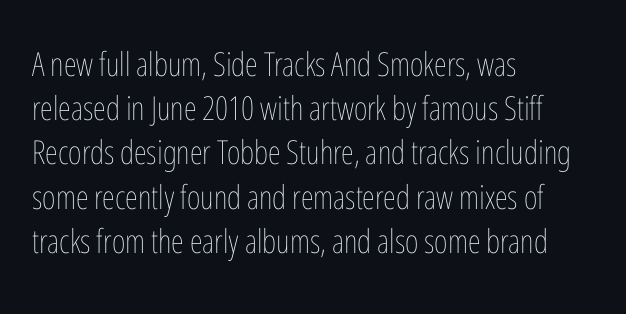
Q: Is the text bold? A: No.
Q: Is the text italic (slanted)? A: No, it is upright.
Q: Is the text underlined? A: No.
Q: How is the paragraph aligned? A: Left-aligned.
Q: Is the spacing between letters normal or unusually wide? A: Normal.
Q: Is the spacing between lines tight, normal or loose? A: Normal.
Q: Width (condensed, normal, or wide)? A: Condensed.
Q: Stroke contrast? A: Low.
Q: x-height? A: Medium.
Q: Monospaced? A: No.
